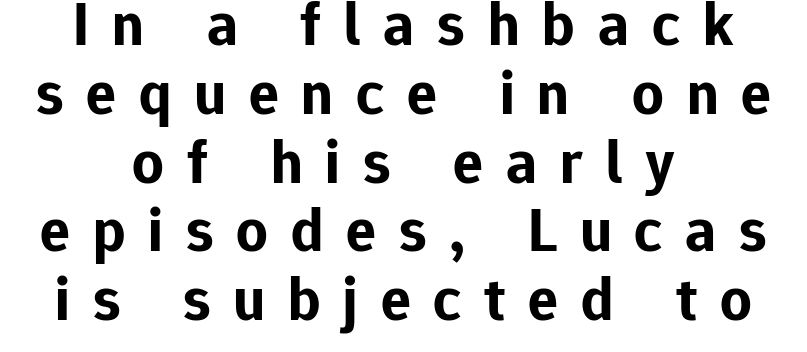
Q: Is the text bold? A: Yes.
Q: Is the text italic (slanted)? A: No, it is upright.
Q: Is the typeface a serif or a sans-serif typeface? A: Sans-serif.
Q: Is the text underlined? A: No.
Q: How is the paragraph aligned? A: Centered.
Q: Is the spacing between letters normal or unusually wide? A: Unusually wide.
Q: Is the spacing between lines tight, normal or loose? A: Tight.
Q: Width (condensed, normal, or wide)? A: Normal.
Q: Stroke contrast? A: Low.
Q: x-height? A: Medium.
Q: Monospaced? A: No.
